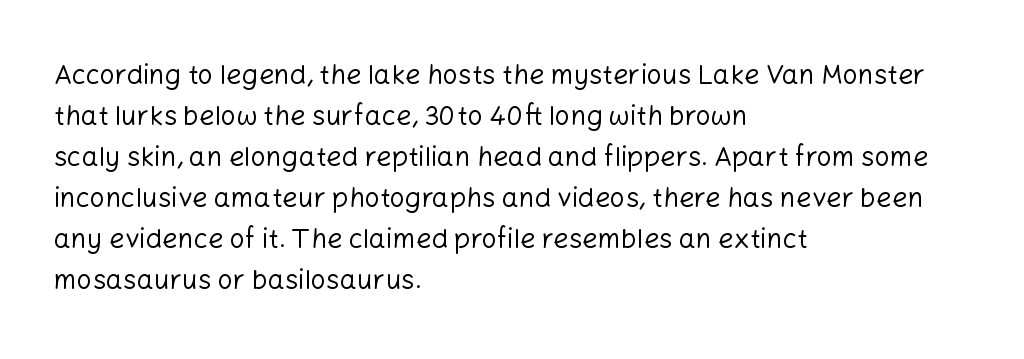
Q: Is the text bold? A: No.
Q: Is the text italic (slanted)? A: No, it is upright.
Q: Is the text underlined? A: No.
Q: How is the paragraph aligned? A: Left-aligned.
Q: Is the spacing between letters normal or unusually wide? A: Normal.
Q: Is the spacing between lines tight, normal or loose? A: Normal.
